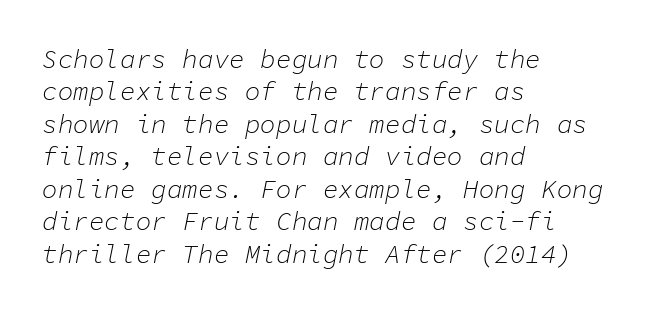
The passage shown is not bold in any degree. Compared with typical body copy, the letter spacing here is the same. The area under the type is left untouched. The designer left line spacing at the default. In terms of posture, this sample is oblique. Horizontally, the lines are justified to the leading edge only.
